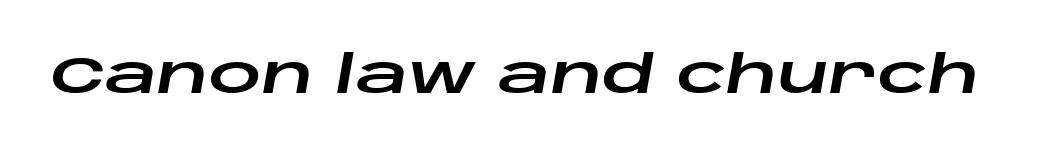
The typography opts for an oblique posture over an upright one. Standard letterfit; no display-style spreading of the glyphs. You could not count columns in this text — the font is proportionally spaced. Anything drawn beneath the words? Only blank space.
